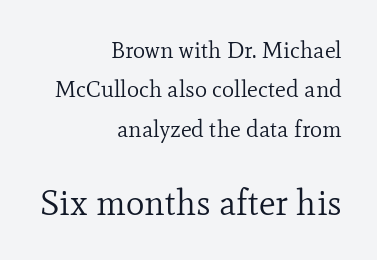
{"serif": "yes", "italic": "no", "bold": "no", "weight": "regular", "width": "normal", "stroke_contrast": "low", "x_height": "small", "monospaced": "no", "underline": "no", "align": "right", "line_spacing_ratio": 1.71, "letter_spacing": "normal", "letter_spacing_em": 0.0, "larger_block": "second", "size_ratio": 1.52, "glyph_px": 35}
